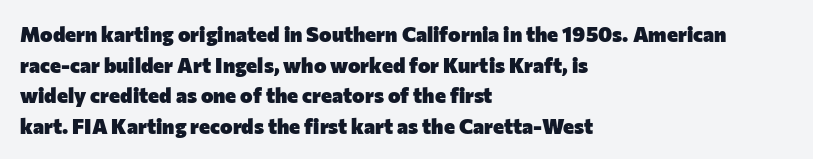
Q: Is the text bold? A: Yes.
Q: Is the text italic (slanted)? A: No, it is upright.
Q: Is the text underlined? A: No.
Q: How is the paragraph aligned? A: Left-aligned.
Q: Is the spacing between letters normal or unusually wide? A: Normal.
Q: Is the spacing between lines tight, normal or loose? A: Normal.
